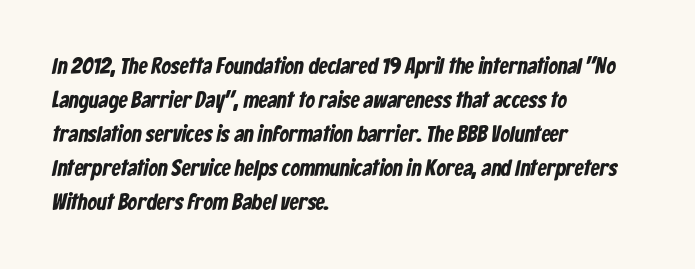
Normally led — the rows are evenly, conventionally spaced. In CSS terms this would be text-align: left. The passage shown is not underscored anywhere. The rendering keeps characters at their native spacing. The rendering uses a bold face; every stroke is thick and dark.
